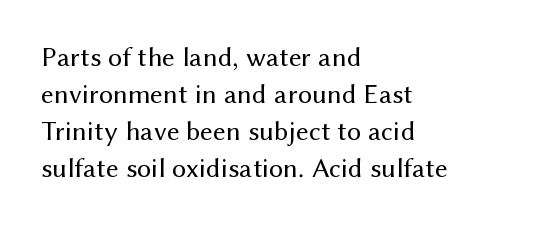
{"serif": "no", "italic": "no", "bold": "no", "weight": "regular", "width": "normal", "stroke_contrast": "medium", "x_height": "medium", "monospaced": "no", "underline": "no", "align": "left", "line_spacing": "normal", "line_spacing_ratio": 1.32, "letter_spacing": "normal", "letter_spacing_em": 0.0, "glyph_px": 28}
